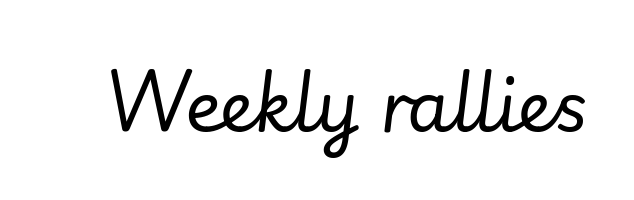
Q: Is the text bold? A: No.
Q: Is the text italic (slanted)? A: Yes, it leans right by about 7 degrees.
Q: Is the text underlined? A: No.
Q: Is the spacing between letters normal or unusually wide? A: Normal.
Q: Width (condensed, normal, or wide)? A: Normal.
Q: Stroke contrast? A: Low.
Q: x-height? A: Small.
Q: Monospaced? A: No.
